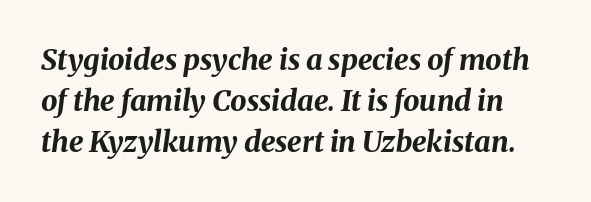
Q: Is the text bold? A: Yes.
Q: Is the text italic (slanted)? A: Yes, it leans right by about 8 degrees.
Q: Is the text underlined? A: No.
Q: Is the spacing between letters normal or unusually wide? A: Normal.
Q: Is the spacing between lines tight, normal or loose? A: Normal.
Q: Width (condensed, normal, or wide)? A: Normal.
Q: Stroke contrast? A: Medium.
Q: x-height? A: Medium.
Q: Monospaced? A: No.
